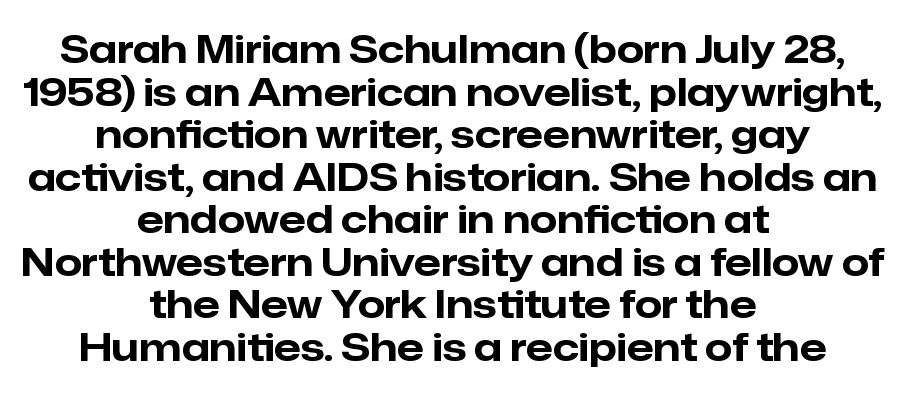
The image shows 39 px bold sans-serif type, upright; set centered, tight line spacing (1.09x), normal letter spacing, not underlined; low stroke contrast and a medium x-height.
